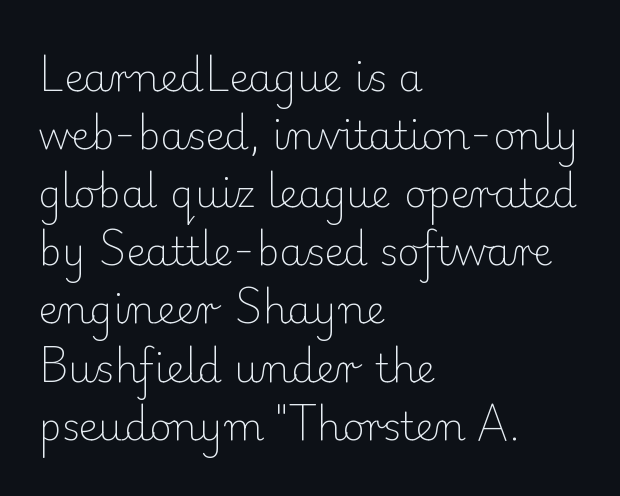
Q: Is the text bold? A: No.
Q: Is the text italic (slanted)? A: No, it is upright.
Q: Is the typeface a serif or a sans-serif typeface? A: Serif.
Q: Is the text underlined? A: No.
Q: How is the paragraph aligned? A: Left-aligned.
Q: Is the spacing between letters normal or unusually wide? A: Normal.
Q: Is the spacing between lines tight, normal or loose? A: Normal.
Q: Width (condensed, normal, or wide)? A: Normal.
Q: Stroke contrast? A: Low.
Q: x-height? A: Small.
Q: Monospaced? A: No.
